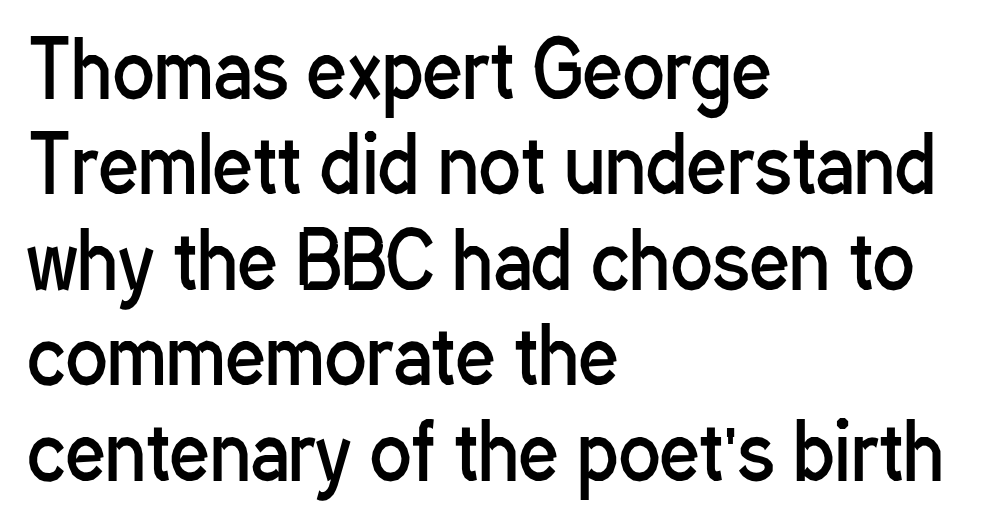
{"serif": "no", "italic": "no", "bold": "no", "weight": "regular", "width": "condensed", "stroke_contrast": "low", "x_height": "medium", "monospaced": "no", "underline": "no", "align": "left", "line_spacing_ratio": 1.24, "letter_spacing": "normal", "letter_spacing_em": 0.0, "glyph_px": 77}
